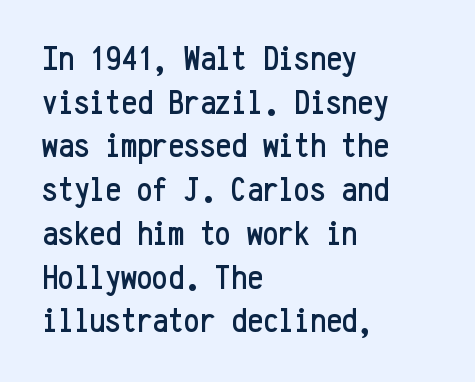
The image shows 35 px condensed sans-serif type, upright, monospaced; set left-aligned, normal line spacing (1.25x), normal letter spacing, not underlined; low stroke contrast and a medium x-height.
